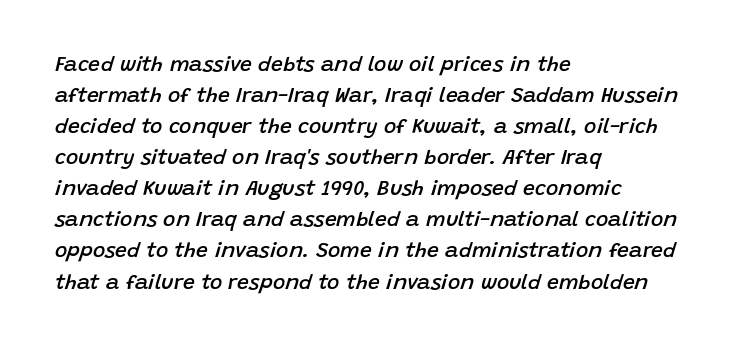
The image shows 21 px text type, italic (leaning right); set left-aligned, normal line spacing (1.48x), normal letter spacing, not underlined.
